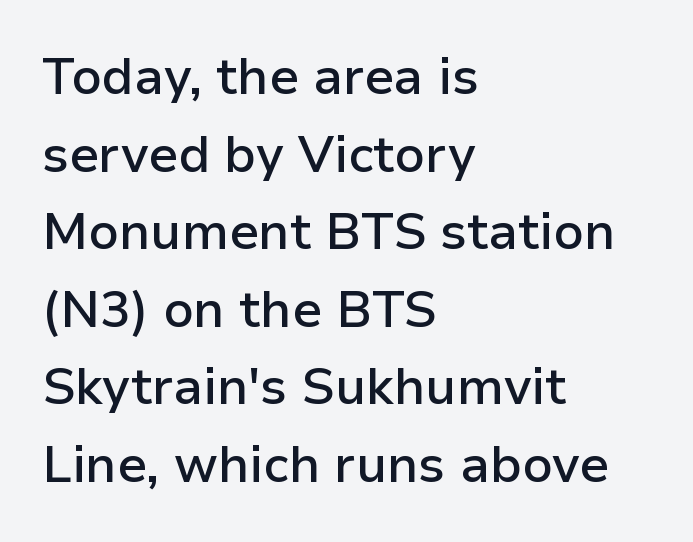
Q: Is the text bold? A: Semi-bold.
Q: Is the text italic (slanted)? A: No, it is upright.
Q: Is the typeface a serif or a sans-serif typeface? A: Sans-serif.
Q: Is the text underlined? A: No.
Q: How is the paragraph aligned? A: Left-aligned.
Q: Is the spacing between letters normal or unusually wide? A: Normal.
Q: Is the spacing between lines tight, normal or loose? A: Normal.
Q: Width (condensed, normal, or wide)? A: Normal.
Q: Stroke contrast? A: Low.
Q: x-height? A: Medium.
Q: Monospaced? A: No.
